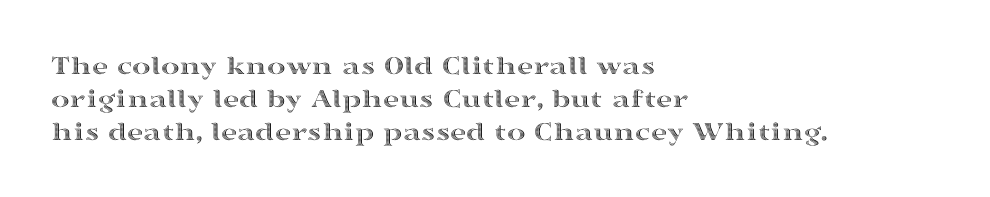
The image shows 28 px wide type, upright; set left-aligned, line spacing 1.17x, normal letter spacing, not underlined; a medium x-height.
